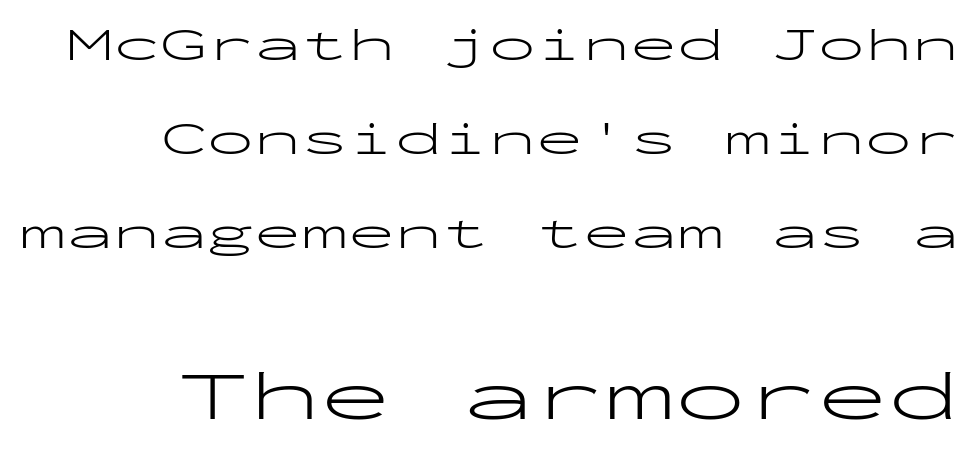
The image shows 71 px light, wide sans-serif type, upright, monospaced; set loose line spacing (2.0x), normal letter spacing, not underlined; the second (bottom) block is 1.51x larger; low stroke contrast and a medium x-height.
